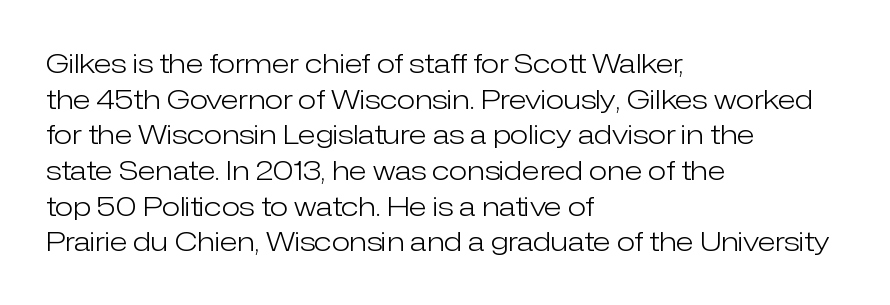
Q: Is the text bold? A: No.
Q: Is the text italic (slanted)? A: No, it is upright.
Q: Is the text underlined? A: No.
Q: How is the paragraph aligned? A: Left-aligned.
Q: Is the spacing between letters normal or unusually wide? A: Normal.
Q: Is the spacing between lines tight, normal or loose? A: Normal.
